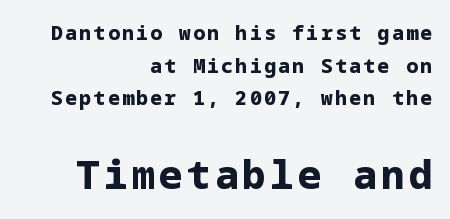
{"serif": "no", "italic": "no", "bold": "yes", "weight": "bold", "width": "normal", "stroke_contrast": "low", "x_height": "medium", "underline": "no", "align": "right", "line_spacing": "normal", "line_spacing_ratio": 1.63, "larger_block": "second", "size_ratio": 1.95, "glyph_px": 39}
